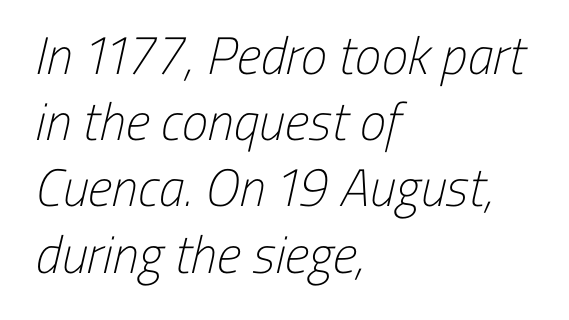
The image shows 53 px light, condensed sans-serif type; set left-aligned, normal line spacing (1.25x), normal letter spacing, not underlined; low stroke contrast and a medium x-height.
